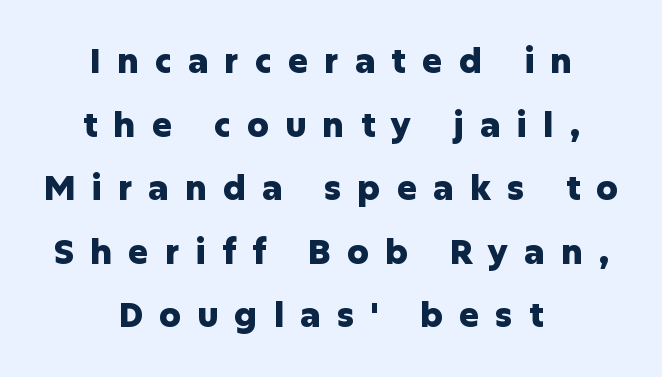
The image shows 34 px heavy sans-serif type, upright; set centered, line spacing 1.87x, unusually wide letter spacing (+0.47 em), not underlined; low stroke contrast and a medium x-height.
